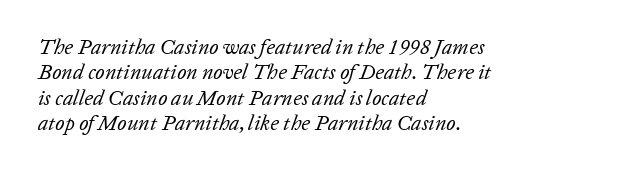
Q: Is the text bold? A: No.
Q: Is the text italic (slanted)? A: Yes, it leans right by about 20 degrees.
Q: Is the text underlined? A: No.
Q: How is the paragraph aligned? A: Left-aligned.
Q: Is the spacing between letters normal or unusually wide? A: Normal.
